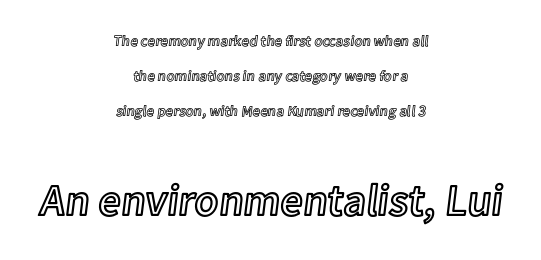
Q: Is the text italic (slanted)? A: Yes.
Q: Is the text underlined? A: No.
Q: How is the paragraph aligned? A: Centered.
Q: Is the spacing between letters normal or unusually wide? A: Normal.
Q: Is the spacing between lines tight, normal or loose? A: Loose.
Q: Which block of text is set in a larger size, the first (top) or the second (bottom)? A: The second (bottom) one.
Q: Width (condensed, normal, or wide)? A: Normal.
Q: x-height? A: Medium.
Q: Monospaced? A: No.
